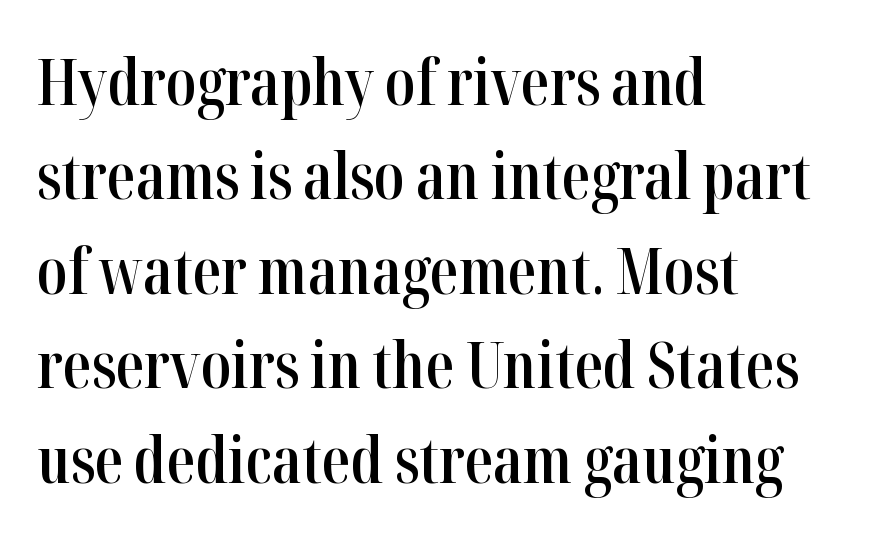
These lines carry some extra weight — a demibold, not a full bold. The vertical gap from one line to the next is medium. When letters stand straight like this, we call the style roman or upright. Between one letter and the next there's only the usual sliver of space. The letters advance in unequal steps, a hallmark of proportional type.
